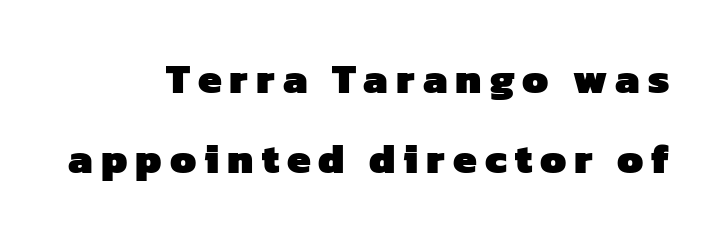
The image shows 42 px heavy sans-serif type; set loose line spacing (1.9x), not underlined; low stroke contrast and a medium x-height.
